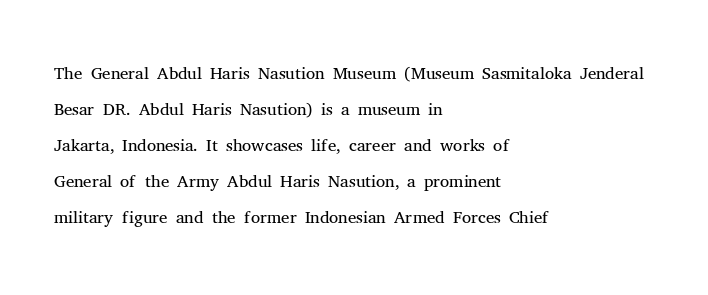
{"italic": "no", "bold": "no", "underline": "no", "align": "left", "line_spacing": "normal", "line_spacing_ratio": 1.38, "letter_spacing": "normal", "letter_spacing_em": 0.0, "glyph_px": 26}
